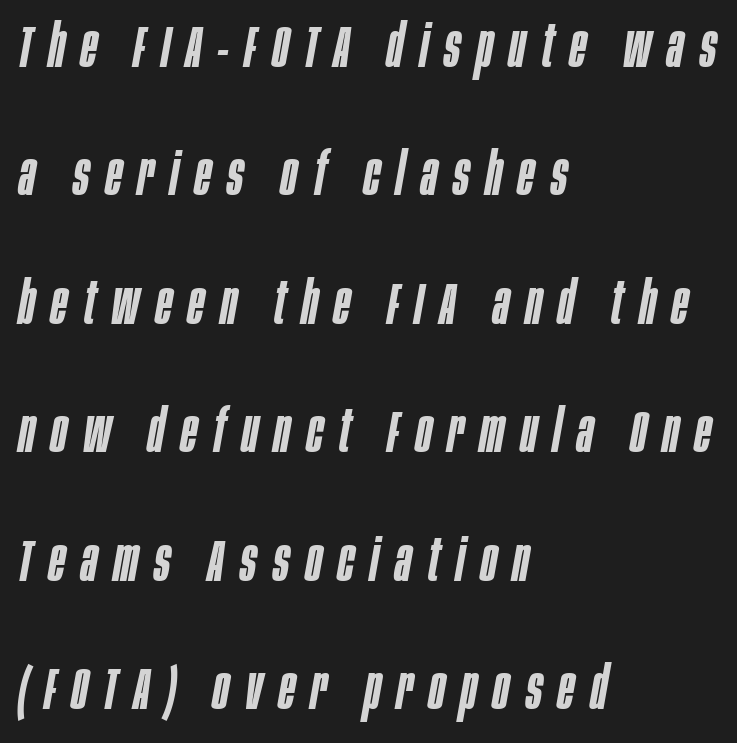
The image shows 60 px semibold, condensed type, italic (leaning right); set left-aligned, loose line spacing (2.14x), unusually wide letter spacing (+0.27 em), not underlined; low stroke contrast and a large x-height.
